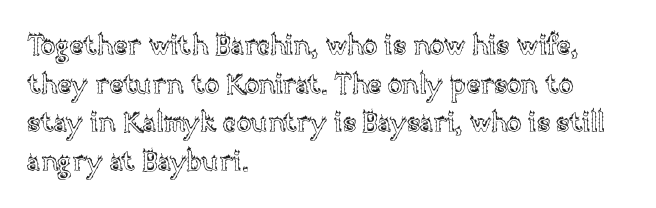
Tracking value appears to be zero — textbook default spacing. The font's upright variant was chosen for this text. Alignment: flush left. Rows of type keep a routine distance in the vertical direction. This rendering features lettering with no underline.
